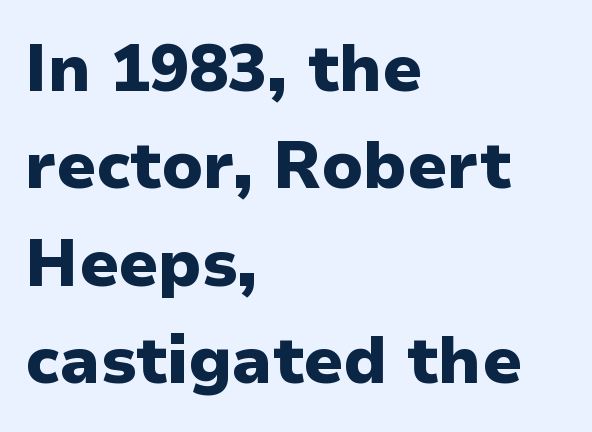
Set as a true bold cut, around the 700 mark. The passage shown is typed in a proportional face where columns would drift. The block of text has a typical density, with ordinary space between rows. Horizontally, the lines are justified to the leading edge only. The letters sit at their default tracking, neither squeezed nor spread. Descenders hang freely into open space.
